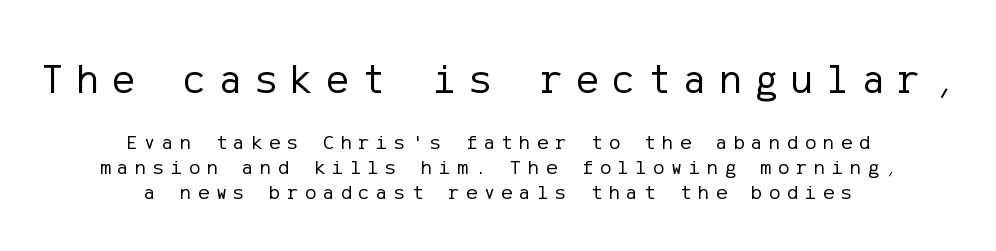
{"serif": "no", "italic": "no", "bold": "no", "weight": "regular", "width": "normal", "stroke_contrast": "low", "x_height": "medium", "underline": "no", "align": "center", "line_spacing_ratio": 1.18, "letter_spacing": "wide", "letter_spacing_em": 0.32, "larger_block": "first", "size_ratio": 2.0, "glyph_px": 42}
